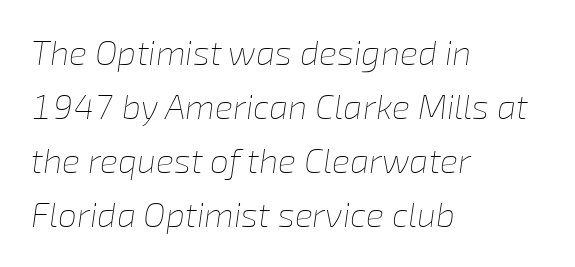
Q: Is the text bold? A: No.
Q: Is the text italic (slanted)? A: Yes, it leans right by about 8 degrees.
Q: Is the text underlined? A: No.
Q: How is the paragraph aligned? A: Left-aligned.
Q: Is the spacing between letters normal or unusually wide? A: Normal.
Q: Is the spacing between lines tight, normal or loose? A: Normal.
Q: Width (condensed, normal, or wide)? A: Normal.
Q: Stroke contrast? A: Low.
Q: x-height? A: Medium.
Q: Monospaced? A: No.
